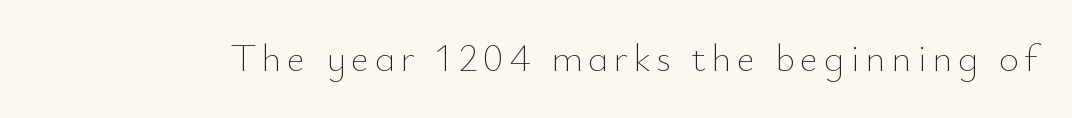
The image shows 39 px thin type, upright; set not underlined; low stroke contrast and a small x-height.
